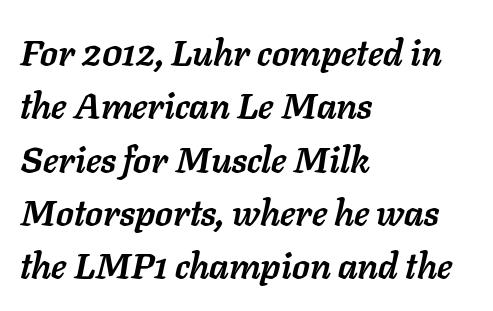
Plain, unruled lines of type. The rag falls on the right side of this text block. You could not count columns in this text — the font is proportionally spaced. Look at the tracking — it's just the regular setting, nothing added. An italicized treatment has been applied to the whole sample.
